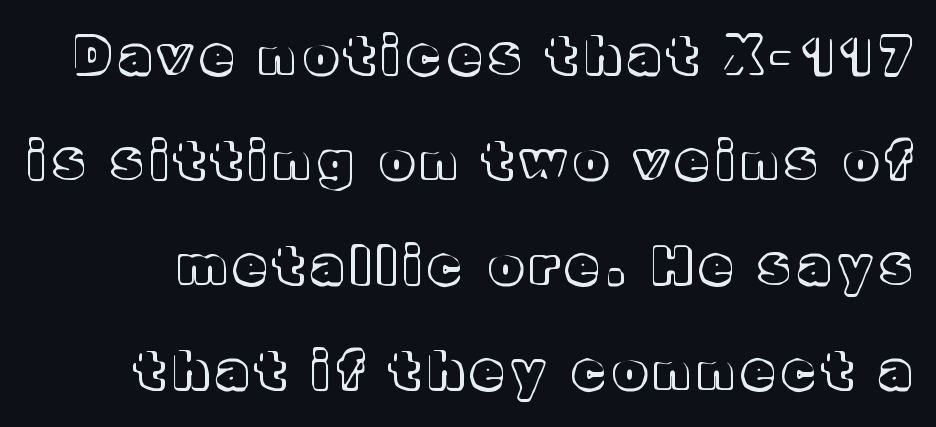
Varying glyph widths throughout — classic text-font behaviour. This block would shrink considerably if given ordinary leading; it's expanded now. Underlining? Definitely not there. This is roman type, the default non-slanted kind.
